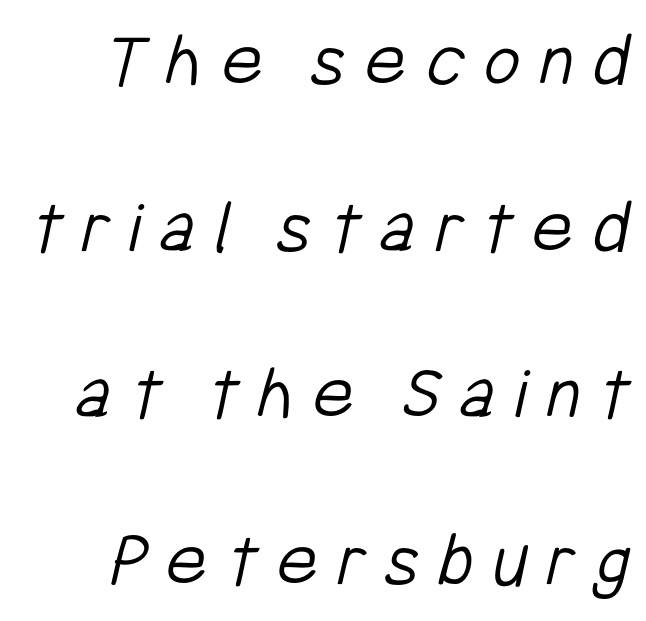
Glance below the letters and you will spot only blank space. Letterform terminals end flat and unadorned throughout the passage. Tracking here is generous; glyphs stand well apart from one another. Here the designer chose a conventional face with non-uniform glyph widths.
